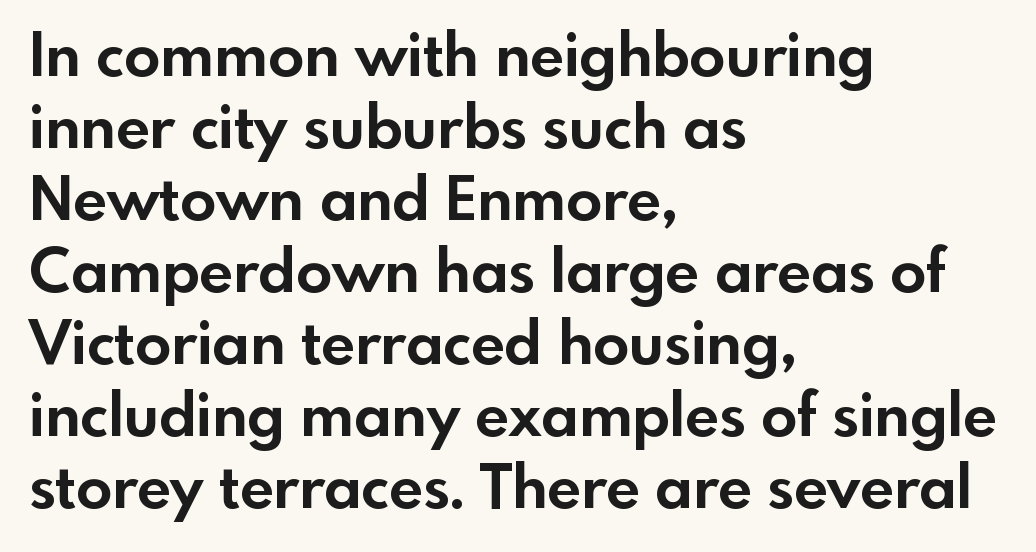
The image shows 60 px bold sans-serif type, upright; set left-aligned, line spacing 1.2x, normal letter spacing, not underlined; a small x-height.
